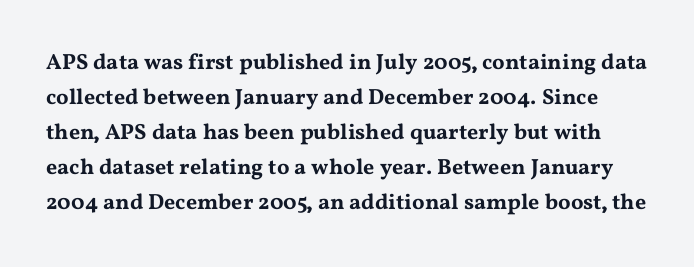
The image shows 22 px text type, upright; set normal line spacing (1.59x), normal letter spacing, not underlined.
